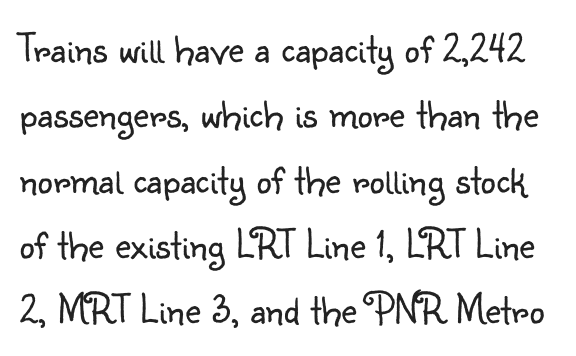
{"serif": "no", "italic": "no", "bold": "no", "weight": "light", "width": "normal", "stroke_contrast": "low", "x_height": "small", "monospaced": "no", "underline": "no", "line_spacing": "normal", "line_spacing_ratio": 1.52, "letter_spacing": "normal", "letter_spacing_em": 0.0, "glyph_px": 43}
